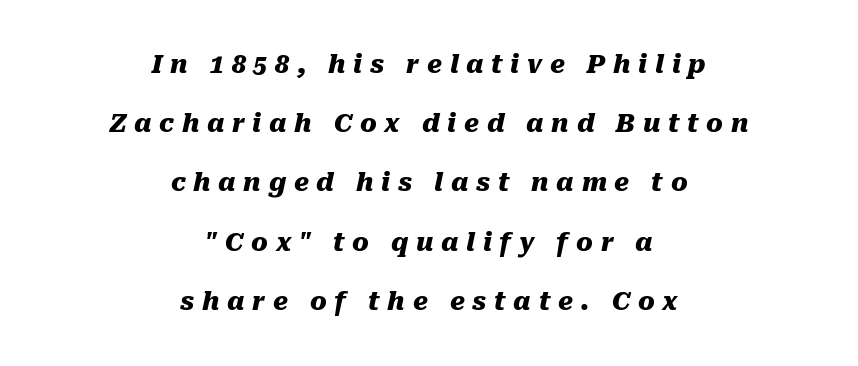
Q: Is the text bold? A: Yes.
Q: Is the text italic (slanted)? A: Yes, it leans right by about 10 degrees.
Q: Is the text underlined? A: No.
Q: How is the paragraph aligned? A: Centered.
Q: Is the spacing between letters normal or unusually wide? A: Unusually wide.
Q: Is the spacing between lines tight, normal or loose? A: Loose.
